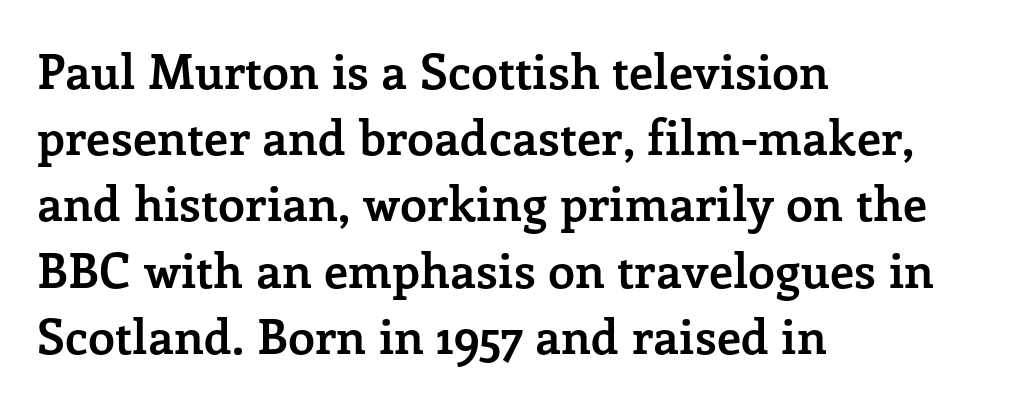
The image shows 48 px semibold serif type, upright; set left-aligned, normal line spacing (1.38x), normal letter spacing, not underlined; low stroke contrast and a medium x-height.
